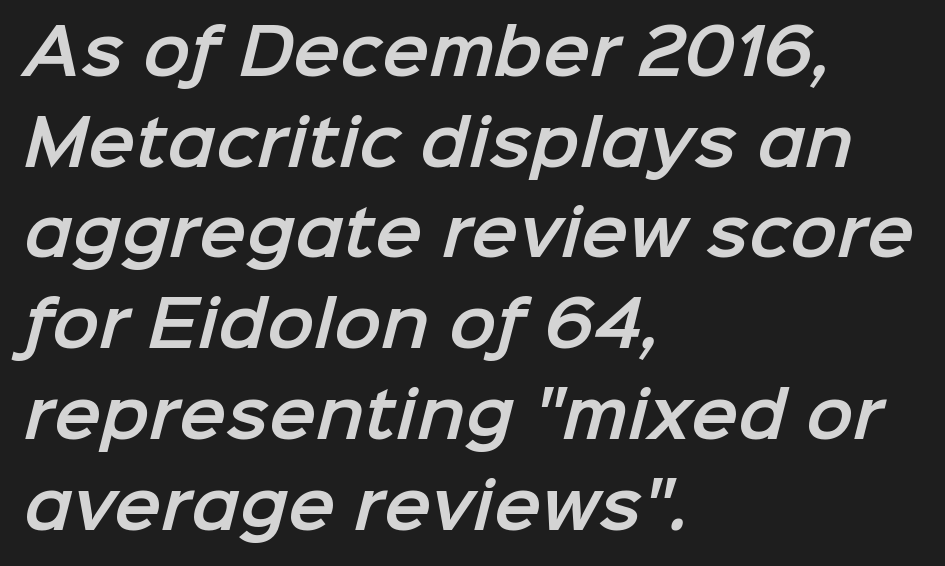
The image shows 63 px sans-serif type; set left-aligned, normal line spacing (1.44x), normal letter spacing, not underlined; low stroke contrast and a medium x-height.
